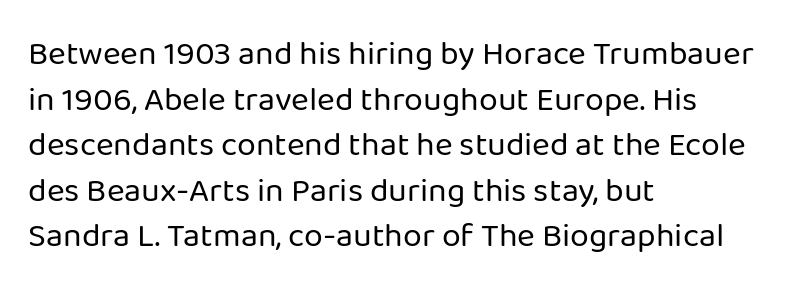
The line-height multiplier appears to be the usual default. The lines are quadded left. No chunkiness to these letters — they're not bold. I'd call this a sans setting — the letters go barefoot. Rule under the text: the space is simply empty. Letter spacing: default.
